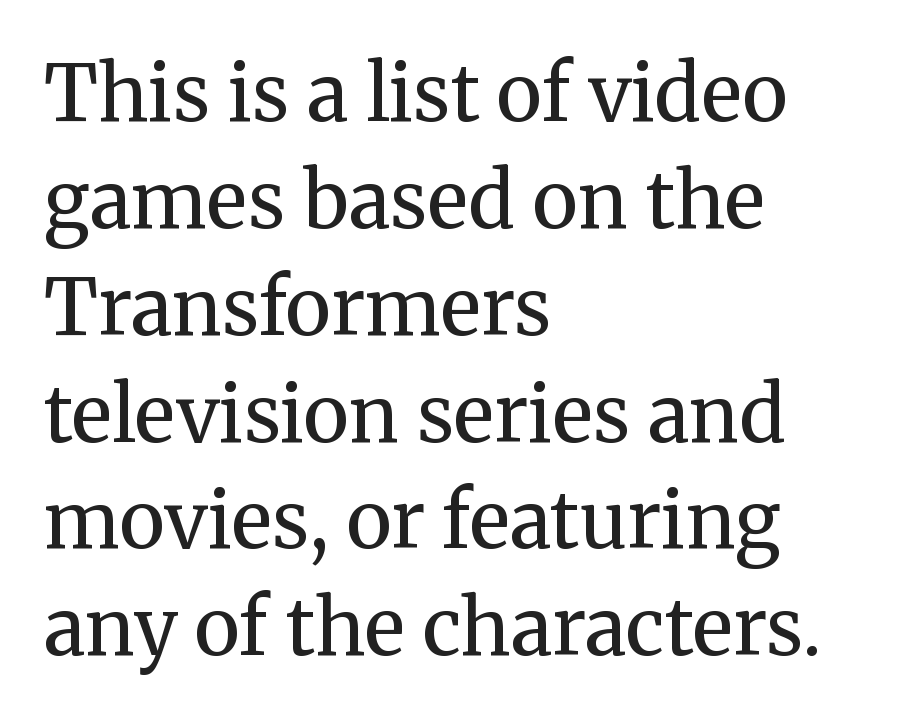
Q: Is the text bold? A: No.
Q: Is the text italic (slanted)? A: No, it is upright.
Q: Is the typeface a serif or a sans-serif typeface? A: Serif.
Q: Is the text underlined? A: No.
Q: How is the paragraph aligned? A: Left-aligned.
Q: Is the spacing between letters normal or unusually wide? A: Normal.
Q: Is the spacing between lines tight, normal or loose? A: Normal.
Q: Width (condensed, normal, or wide)? A: Normal.
Q: Stroke contrast? A: Medium.
Q: x-height? A: Medium.
Q: Monospaced? A: No.
